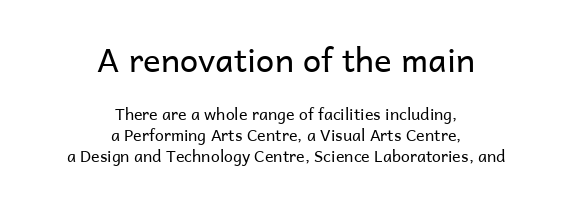
Each new line begins a customary step beneath the previous one. Does the lettering tilt? It doesn't — this is upright. The passage shown has conventional tracking throughout. Nobody drew a line under any word here.
